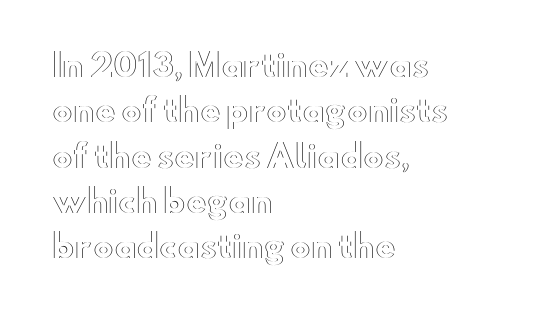
Varying glyph widths throughout — classic text-font behaviour. Rule under the text: the space is simply empty. Compared with typical paragraphs, the rows here are spaced about the same. Characters remain perfectly vertical along every line.
